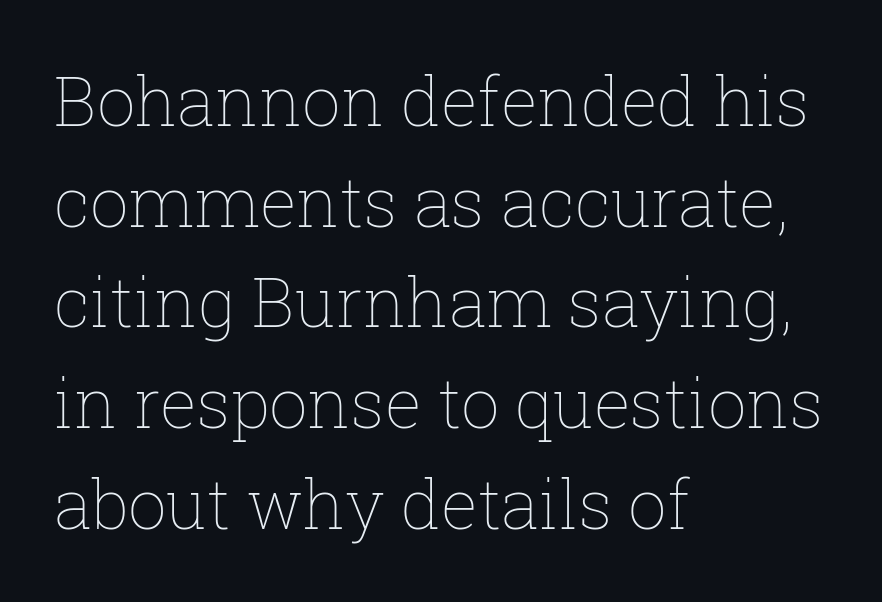
{"italic": "no", "bold": "no", "weight": "thin", "width": "normal", "stroke_contrast": "low", "x_height": "medium", "monospaced": "no", "underline": "no", "align": "left", "line_spacing": "normal", "line_spacing_ratio": 1.48, "letter_spacing": "normal", "letter_spacing_em": 0.0, "glyph_px": 68}
